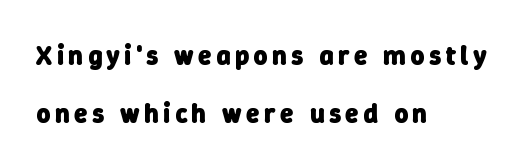
Each new line begins a long way beneath the previous one. I'd describe the lettering as bold — thick and assertive. The compositor pushed each line to the left boundary. Anything drawn beneath the words? Only blank space.
